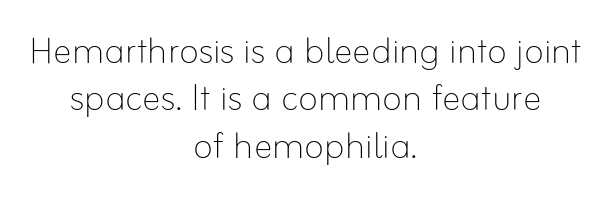
Q: Is the text bold? A: No.
Q: Is the text italic (slanted)? A: No, it is upright.
Q: Is the text underlined? A: No.
Q: How is the paragraph aligned? A: Centered.
Q: Is the spacing between letters normal or unusually wide? A: Normal.
Q: Is the spacing between lines tight, normal or loose? A: Tight.
Q: Width (condensed, normal, or wide)? A: Normal.
Q: Stroke contrast? A: Low.
Q: x-height? A: Small.
Q: Monospaced? A: No.
